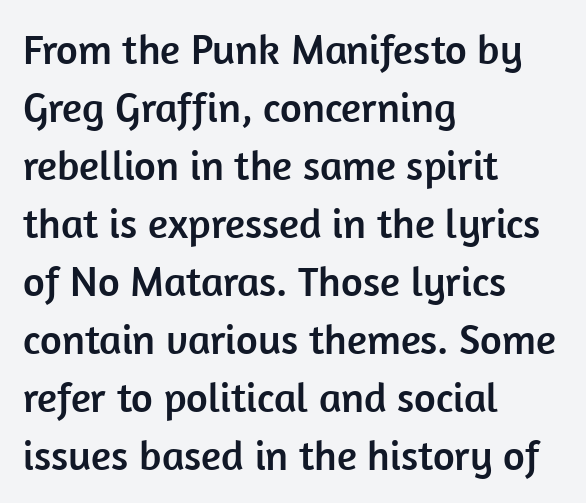
The image shows 42 px sans-serif type, upright; set left-aligned, normal line spacing (1.38x), normal letter spacing, not underlined; low stroke contrast and a medium x-height.
